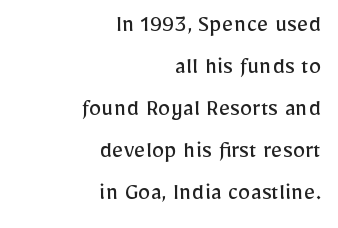
The image shows 25 px text type, upright; set right-aligned, normal line spacing (1.68x), normal letter spacing, not underlined.
